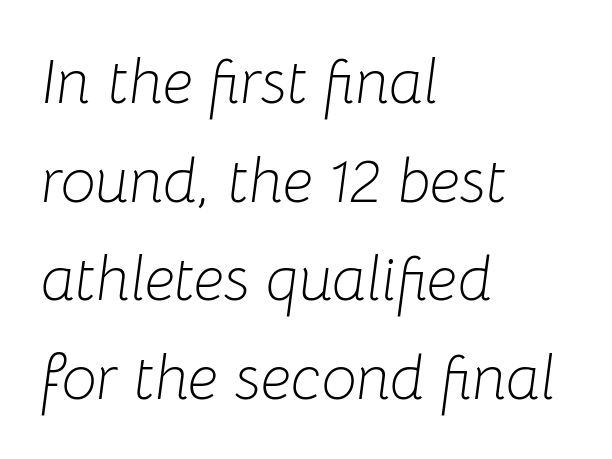
{"italic": "yes", "lean": "right", "slant_degrees": 8, "bold": "no", "weight": "light", "width": "normal", "stroke_contrast": "low", "x_height": "medium", "monospaced": "no", "underline": "no", "align": "left", "line_spacing": "normal", "line_spacing_ratio": 1.59, "letter_spacing": "normal", "letter_spacing_em": 0.0, "glyph_px": 62}
